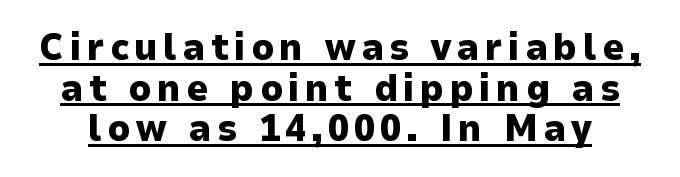
This is heavy type, rendered in bold. Looks like someone drew a line under every word here. The passage shown stacks its lines with hardly any gap. The letters carry no serifs — their stems end cleanly without finishing strokes.
